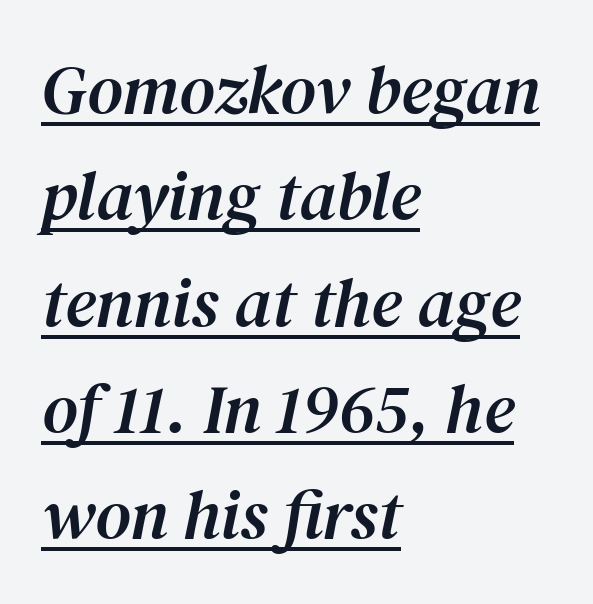
The image shows 69 px serif type, italic (leaning right); set left-aligned, normal line spacing (1.54x), normal letter spacing, underlined; medium stroke contrast and a medium x-height.
